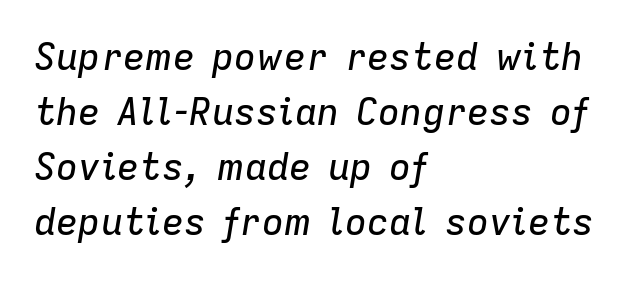
The image shows 37 px text type, italic (leaning right); set left-aligned, normal line spacing (1.49x), normal letter spacing, not underlined; low stroke contrast and a medium x-height.
